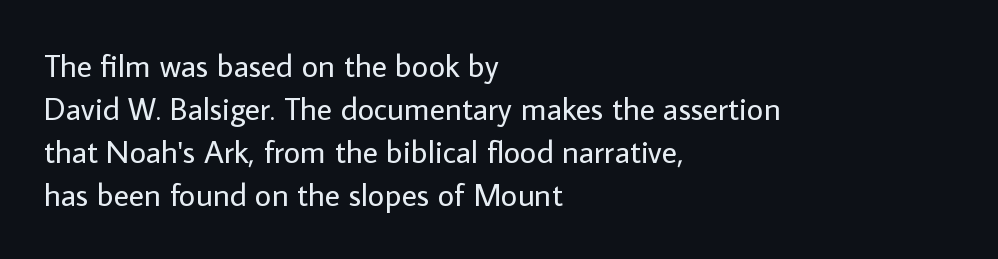
{"serif": "no", "italic": "no", "bold": "no", "weight": "regular", "width": "normal", "stroke_contrast": "low", "x_height": "medium", "monospaced": "no", "underline": "no", "align": "left", "line_spacing": "normal", "line_spacing_ratio": 1.34, "letter_spacing": "normal", "letter_spacing_em": 0.0, "glyph_px": 32}
